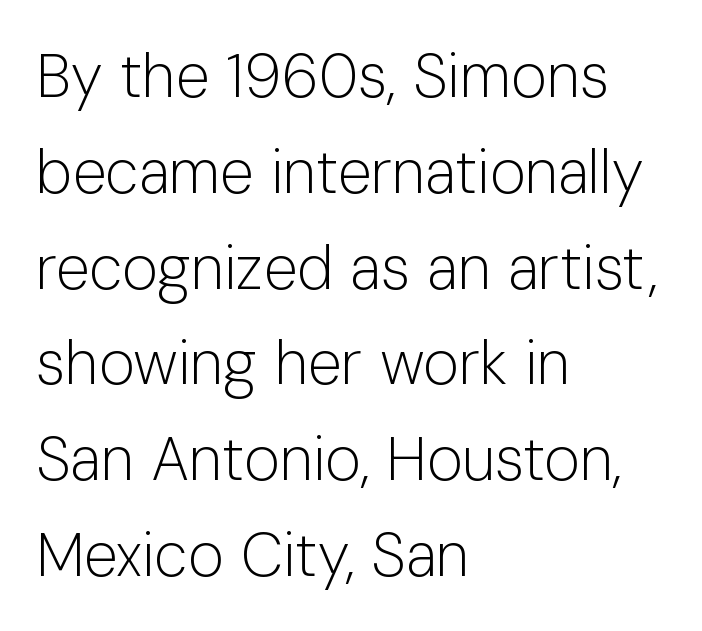
{"serif": "no", "italic": "no", "bold": "no", "weight": "light", "width": "normal", "stroke_contrast": "low", "x_height": "medium", "monospaced": "no", "underline": "no", "align": "left", "line_spacing": "normal", "line_spacing_ratio": 1.57, "letter_spacing": "normal", "letter_spacing_em": 0.0, "glyph_px": 61}
